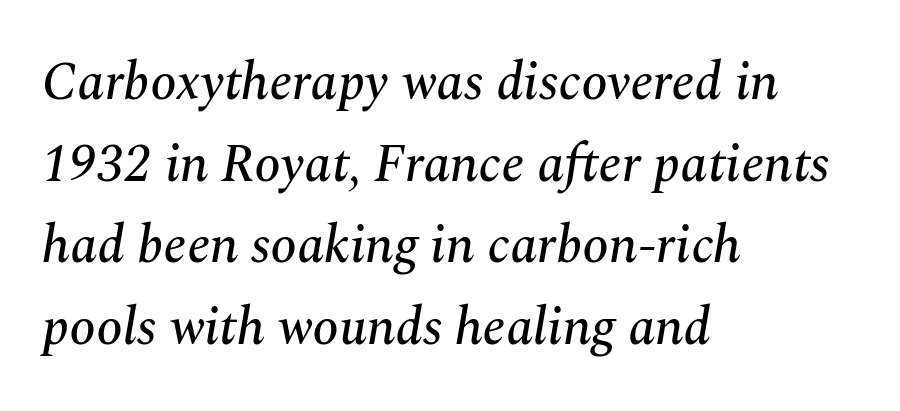
The image shows 53 px serif type, italic (leaning right); set left-aligned, normal line spacing (1.54x), normal letter spacing, not underlined; medium stroke contrast and a medium x-height.
